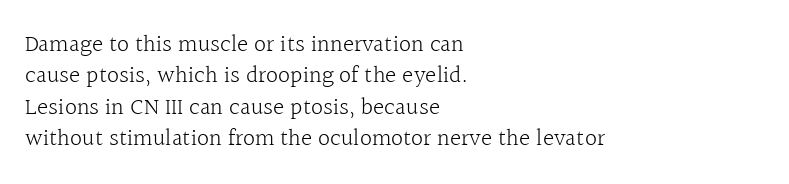
Q: Is the text bold? A: No.
Q: Is the text italic (slanted)? A: No, it is upright.
Q: Is the text underlined? A: No.
Q: How is the paragraph aligned? A: Left-aligned.
Q: Is the spacing between letters normal or unusually wide? A: Normal.
Q: Is the spacing between lines tight, normal or loose? A: Normal.
